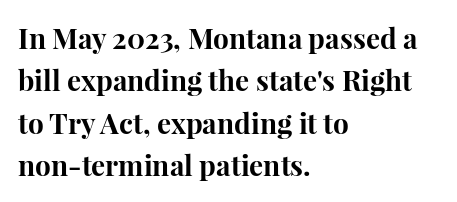
The image shows 28 px bold serif type, upright; set left-aligned, normal line spacing (1.51x), normal letter spacing, not underlined; high stroke contrast and a medium x-height.
